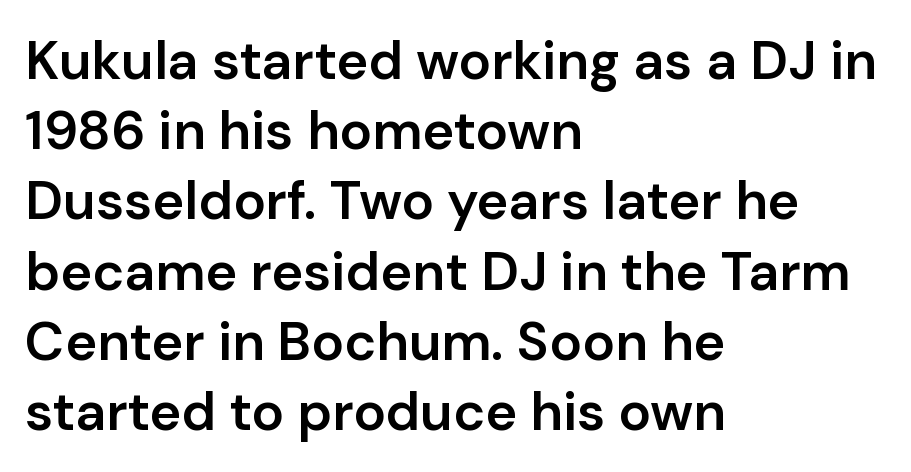
The image shows 54 px semibold sans-serif type, upright; set left-aligned, normal line spacing (1.3x), normal letter spacing, not underlined; low stroke contrast and a medium x-height.
